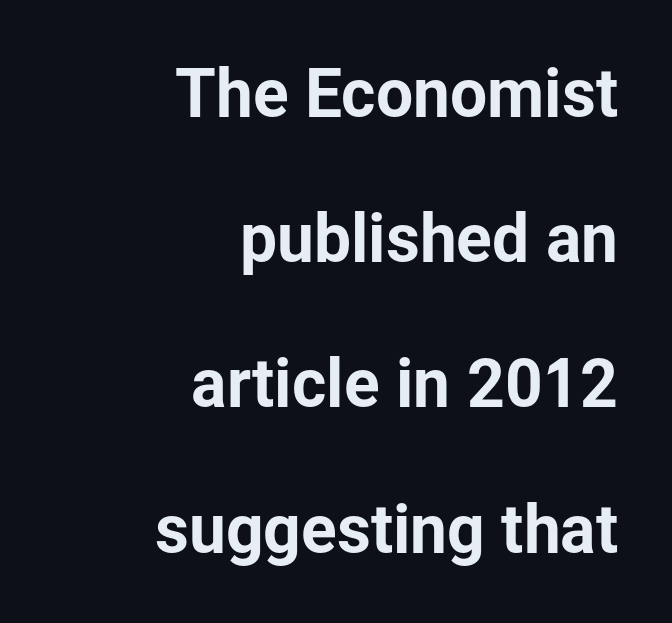
In terms of letterspacing, this is plain default setting. Designer's note — italics off, roman on. These lines are set flush right with a ragged left edge. Nobody drew a line under any word here.
